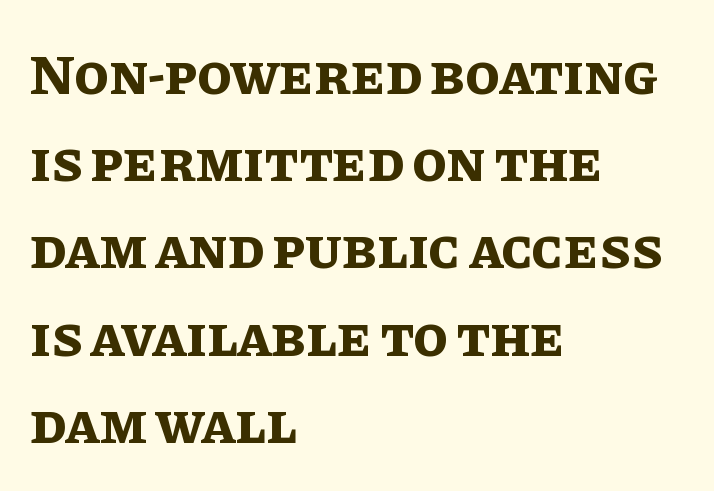
{"italic": "no", "bold": "yes", "weight": "bold", "width": "normal", "stroke_contrast": "low", "x_height": "large", "monospaced": "no", "underline": "no", "align": "left", "line_spacing": "normal", "line_spacing_ratio": 1.53, "letter_spacing": "normal", "letter_spacing_em": 0.0, "glyph_px": 57}
